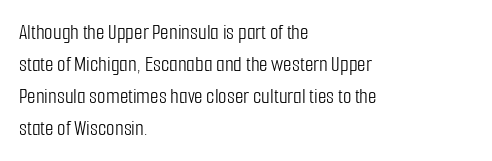
{"italic": "no", "bold": "no", "underline": "no", "align": "left", "line_spacing": "normal", "line_spacing_ratio": 1.45, "letter_spacing": "normal", "letter_spacing_em": 0.0, "glyph_px": 22}
